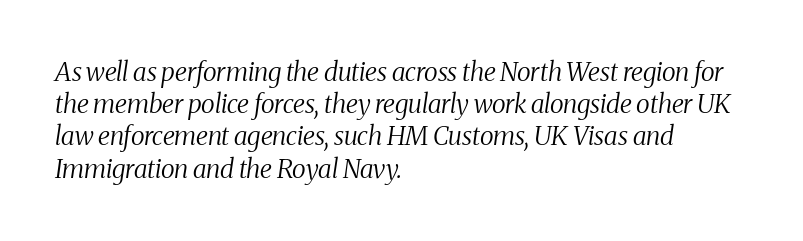
{"italic": "yes", "lean": "right", "slant_degrees": 8, "bold": "no", "underline": "no", "align": "left", "line_spacing_ratio": 1.24, "letter_spacing": "normal", "letter_spacing_em": 0.0, "glyph_px": 26}
